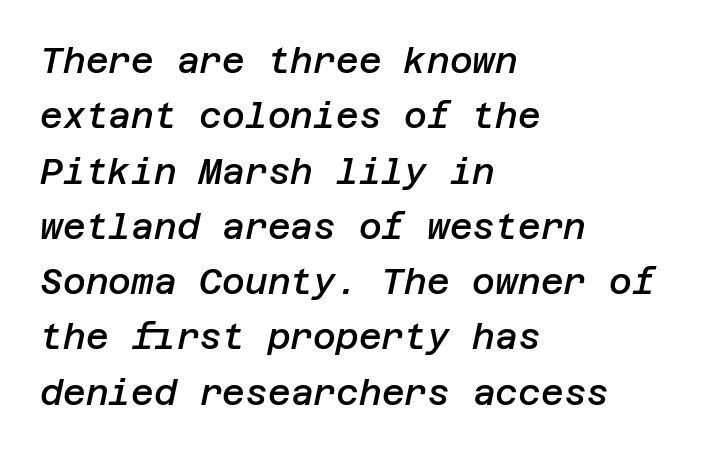
Horizontal bands of white between lines are of average thickness. Nobody touched the tracking dial on this one. Characters are canted at an angle relative to the baseline's perpendicular. Bare-footed words on every line. Bold? Not quite — semibold, heavier than regular but stopping short. Typeset ragged right — the left edge is the straight one.
